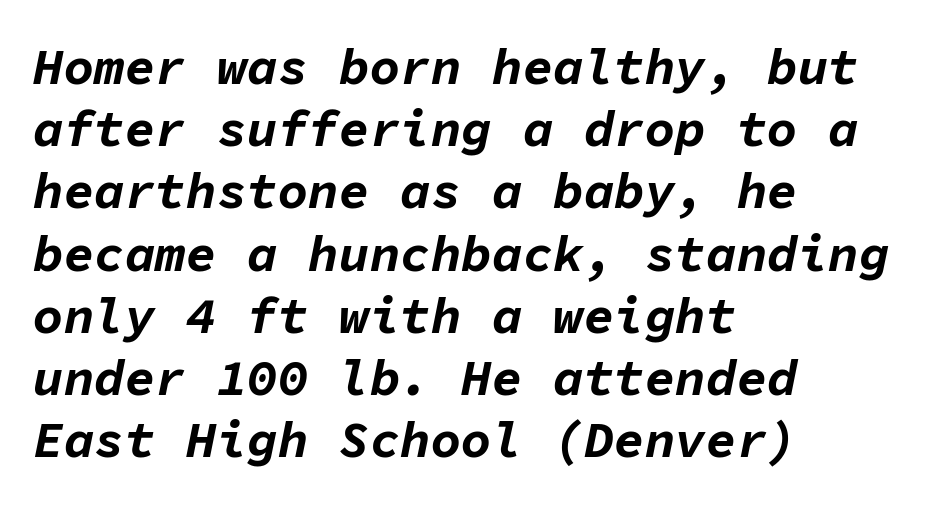
The font is running at its bold setting. The specimen reads as italic at a glance. Visually the block forms a straight wall on the left and a jagged coastline on the right. Only glyphs here, with clear space below each row. A typesetter would call this monospace, since all characters share one set width.
